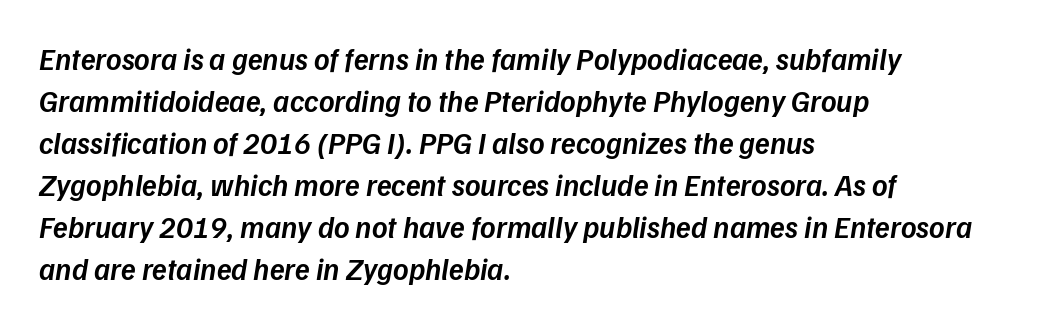
The image shows 30 px semibold type, italic (leaning right); set left-aligned, normal line spacing (1.4x), normal letter spacing, not underlined; low stroke contrast and a medium x-height.
